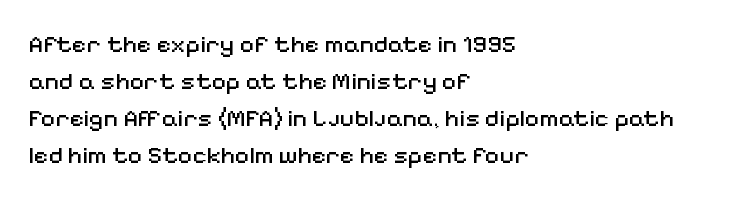
{"italic": "no", "bold": "no", "underline": "no", "align": "left", "line_spacing": "normal", "line_spacing_ratio": 1.48, "letter_spacing": "normal", "letter_spacing_em": 0.0, "glyph_px": 25}
